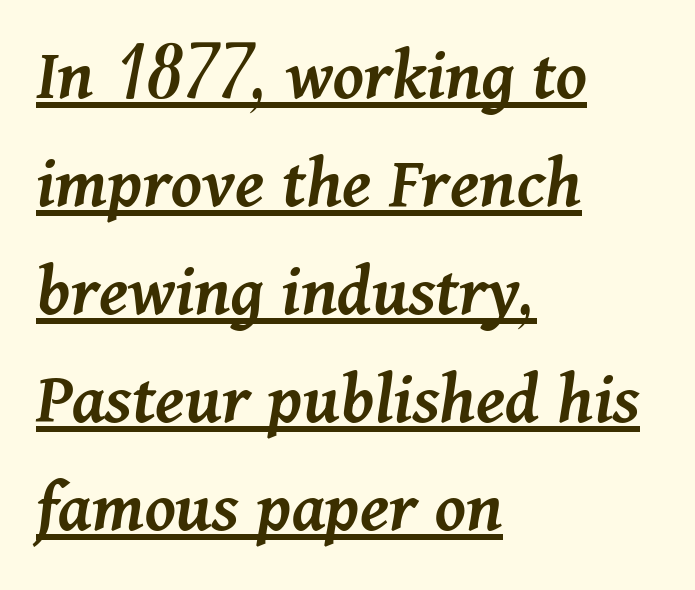
The image shows 75 px semibold type, italic (leaning right); set left-aligned, normal line spacing (1.44x), normal letter spacing, underlined; medium stroke contrast and a medium x-height.
